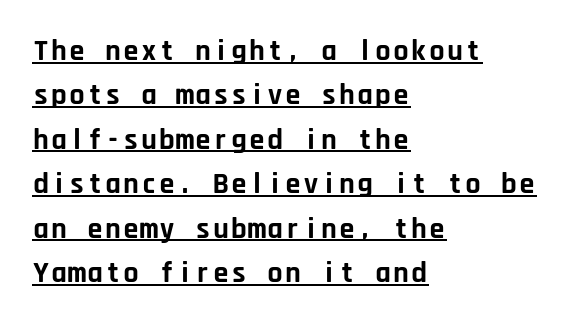
Q: Is the text bold? A: Yes.
Q: Is the text italic (slanted)? A: No, it is upright.
Q: Is the typeface a serif or a sans-serif typeface? A: Sans-serif.
Q: Is the text underlined? A: Yes.
Q: How is the paragraph aligned? A: Left-aligned.
Q: Is the spacing between letters normal or unusually wide? A: Normal.
Q: Is the spacing between lines tight, normal or loose? A: Normal.
Q: Width (condensed, normal, or wide)? A: Normal.
Q: Stroke contrast? A: Low.
Q: x-height? A: Large.
Q: Monospaced? A: Yes.
